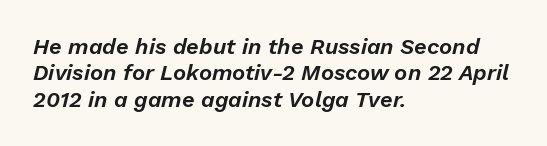
Q: Is the text italic (slanted)? A: Yes, it leans right by about 13 degrees.
Q: Is the text underlined? A: No.
Q: How is the paragraph aligned? A: Left-aligned.
Q: Is the spacing between letters normal or unusually wide? A: Normal.
